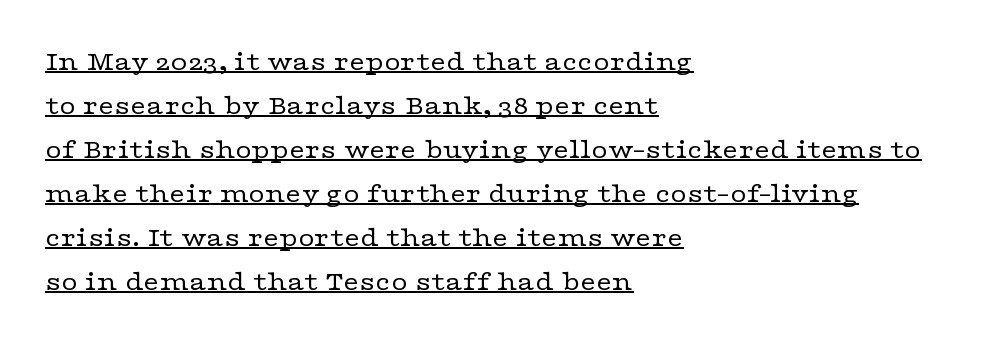
Note the varied advance widths — an 'i' is clearly narrower than an 'm'. The typesetter chose a ragged-right arrangement here. The type is set solid horizontally, with unmodified tracking. Are there feet on the stems? There are — it's a serif. Bold? No — there's no thickening of the strokes.
